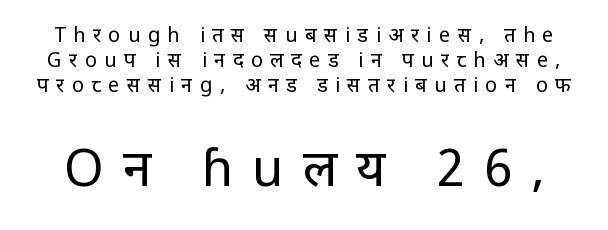
The rendering uses natural spacing where letterforms have individual widths. Letterform terminals end flat and unadorned throughout the passage. Think standard paragraph weight, or any step lighter than that. The passage shown has open, widely tracked lettering throughout.
